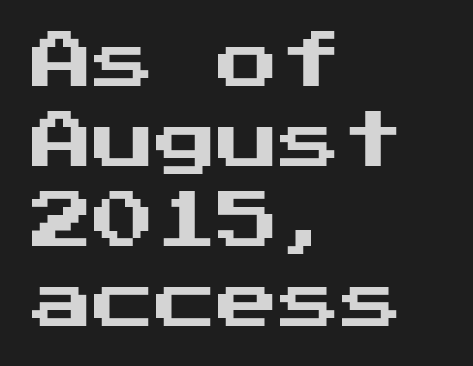
Q: Is the text italic (slanted)? A: No, it is upright.
Q: Is the typeface a serif or a sans-serif typeface? A: Sans-serif.
Q: Is the text underlined? A: No.
Q: How is the paragraph aligned? A: Left-aligned.
Q: Is the spacing between letters normal or unusually wide? A: Normal.
Q: Is the spacing between lines tight, normal or loose? A: Normal.
Q: Width (condensed, normal, or wide)? A: Normal.
Q: Stroke contrast? A: Medium.
Q: x-height? A: Medium.
